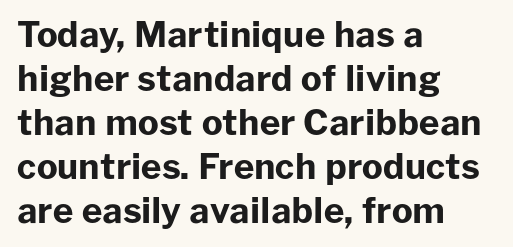
Q: Is the text bold? A: Yes.
Q: Is the text italic (slanted)? A: No, it is upright.
Q: Is the typeface a serif or a sans-serif typeface? A: Sans-serif.
Q: Is the text underlined? A: No.
Q: How is the paragraph aligned? A: Left-aligned.
Q: Is the spacing between letters normal or unusually wide? A: Normal.
Q: Is the spacing between lines tight, normal or loose? A: Normal.
Q: Width (condensed, normal, or wide)? A: Normal.
Q: Stroke contrast? A: Low.
Q: x-height? A: Medium.
Q: Monospaced? A: No.
